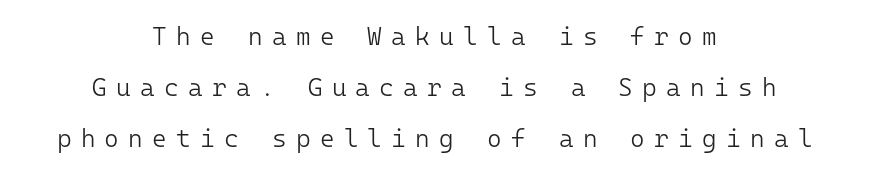
The image shows 25 px text type, upright; set centered, loose line spacing (2.05x), unusually wide letter spacing (+0.37 em), not underlined.
